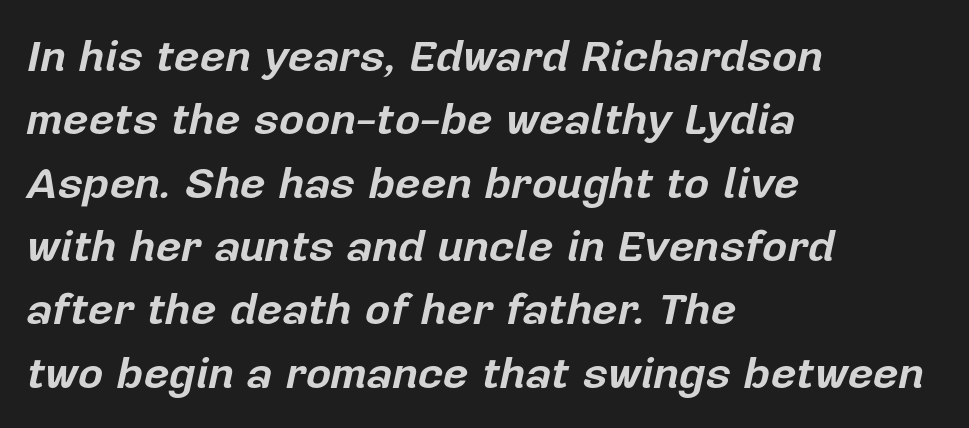
Q: Is the text bold? A: Yes.
Q: Is the text italic (slanted)? A: Yes, it leans right by about 12 degrees.
Q: Is the text underlined? A: No.
Q: How is the paragraph aligned? A: Left-aligned.
Q: Is the spacing between letters normal or unusually wide? A: Normal.
Q: Is the spacing between lines tight, normal or loose? A: Normal.
Q: Width (condensed, normal, or wide)? A: Normal.
Q: Stroke contrast? A: Low.
Q: x-height? A: Medium.
Q: Monospaced? A: No.
